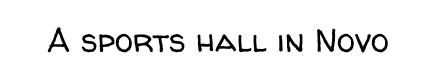
{"serif": "no", "italic": "no", "bold": "no", "weight": "regular", "width": "normal", "stroke_contrast": "low", "x_height": "medium", "monospaced": "no", "underline": "no", "letter_spacing": "normal", "letter_spacing_em": 0.0, "glyph_px": 33}
